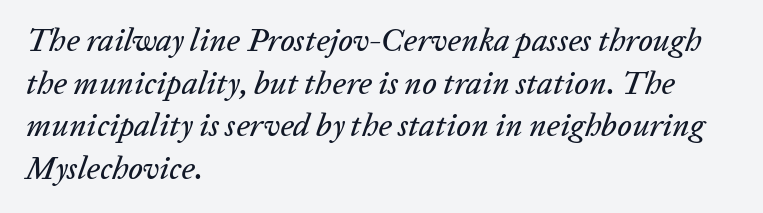
Every character sits at an angle, as italics do. The baseline area is clear. A typesetter would call this zero additional tracking. The face used here is proportionally spaced, like ordinary book or web type. The line-height multiplier appears to be the usual default.
